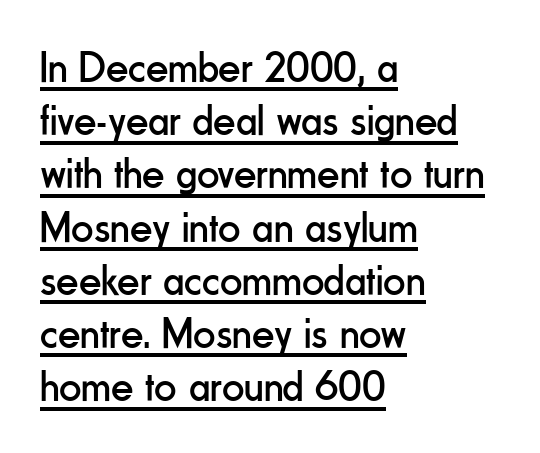
The image shows 44 px regular-weight, condensed sans-serif type, upright; set left-aligned, line spacing 1.21x, normal letter spacing, underlined; low stroke contrast and a small x-height.
